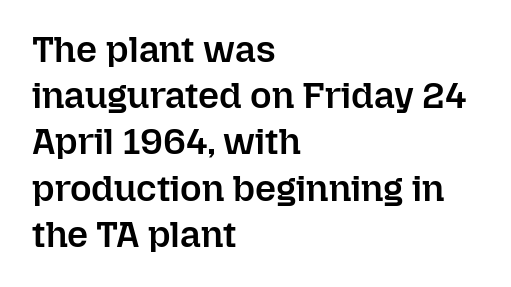
Q: Is the text bold? A: Semi-bold.
Q: Is the text italic (slanted)? A: No, it is upright.
Q: Is the text underlined? A: No.
Q: How is the paragraph aligned? A: Left-aligned.
Q: Is the spacing between letters normal or unusually wide? A: Normal.
Q: Is the spacing between lines tight, normal or loose? A: Normal.
Q: Width (condensed, normal, or wide)? A: Normal.
Q: Stroke contrast? A: Low.
Q: x-height? A: Medium.
Q: Monospaced? A: No.
